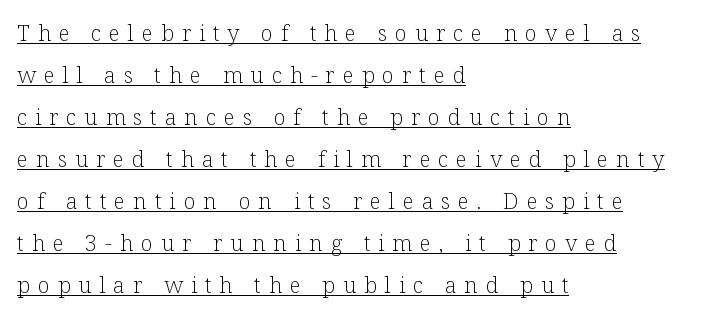
The ragged edge is on the right, which tells us the setting is flush left. Letter spacing: wide. These lines were composed using upright roman letters. The weight tops out at a normal text grade.
